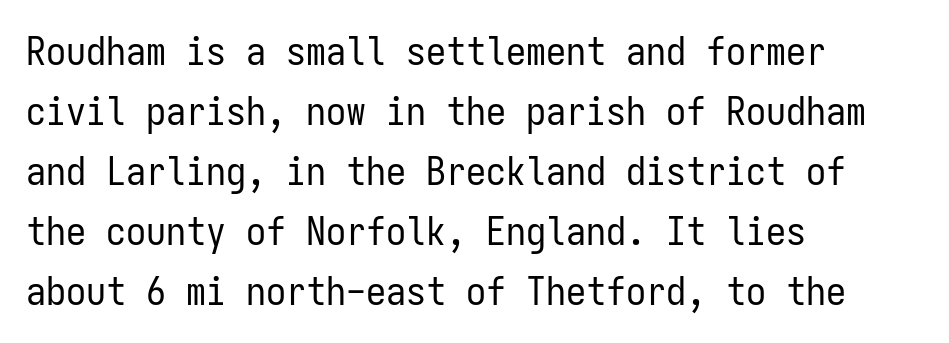
The typography opts for an upright posture over an oblique one. The passage is arranged the way most books set body copy — flush left. Is this a fixed-width face? Yes — each glyph sits in an identical cell. The baseline area is clear. Here the glyphs are tracked normally, forming tight word shapes. The letters carry no serifs — their stems end cleanly without finishing strokes.
